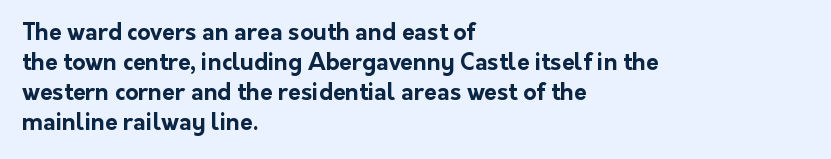
Q: Is the text bold? A: Yes.
Q: Is the text italic (slanted)? A: No, it is upright.
Q: Is the text underlined? A: No.
Q: How is the paragraph aligned? A: Left-aligned.
Q: Is the spacing between letters normal or unusually wide? A: Normal.
Q: Is the spacing between lines tight, normal or loose? A: Normal.
